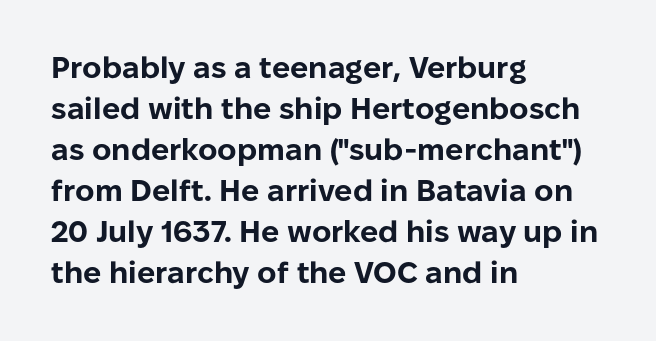
{"serif": "no", "italic": "no", "bold": "yes", "weight": "bold", "width": "normal", "stroke_contrast": "low", "x_height": "medium", "monospaced": "no", "underline": "no", "align": "left", "line_spacing": "normal", "line_spacing_ratio": 1.37, "letter_spacing": "normal", "letter_spacing_em": 0.0, "glyph_px": 30}
